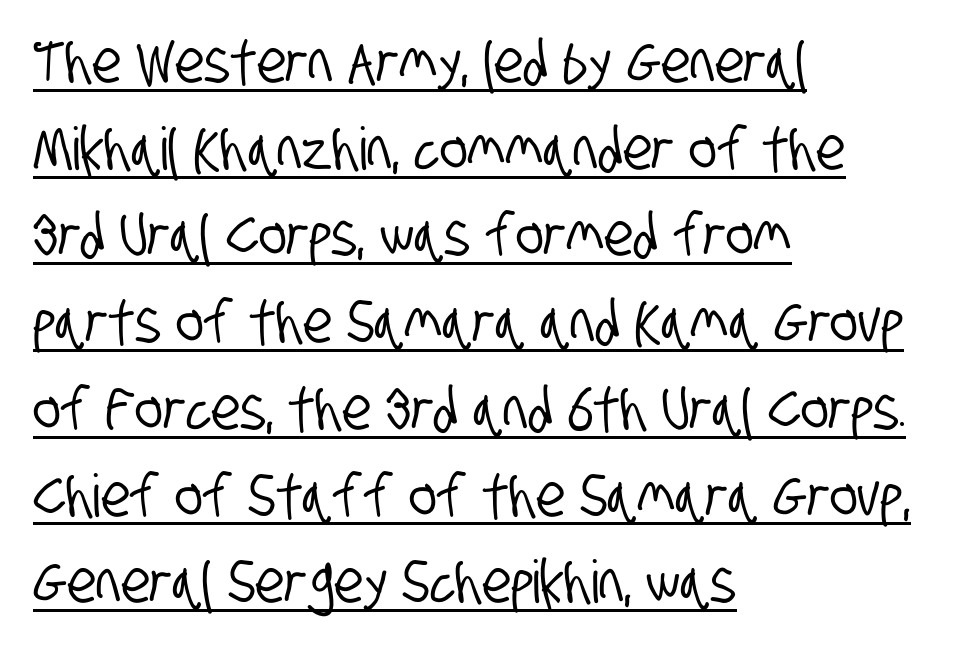
{"serif": "no", "width": "condensed", "stroke_contrast": "low", "x_height": "large", "monospaced": "no", "underline": "yes", "align": "left", "line_spacing": "normal", "line_spacing_ratio": 1.47, "letter_spacing": "normal", "letter_spacing_em": 0.0, "glyph_px": 59}
